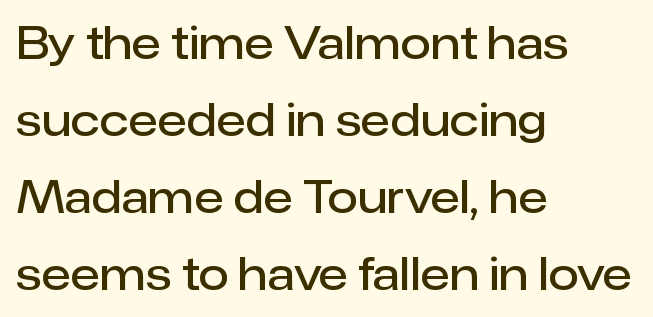
{"serif": "no", "italic": "no", "bold": "semi", "weight": "semibold", "width": "normal", "stroke_contrast": "low", "x_height": "medium", "monospaced": "no", "underline": "no", "align": "left", "line_spacing_ratio": 1.75, "letter_spacing": "normal", "letter_spacing_em": 0.0, "glyph_px": 44}
